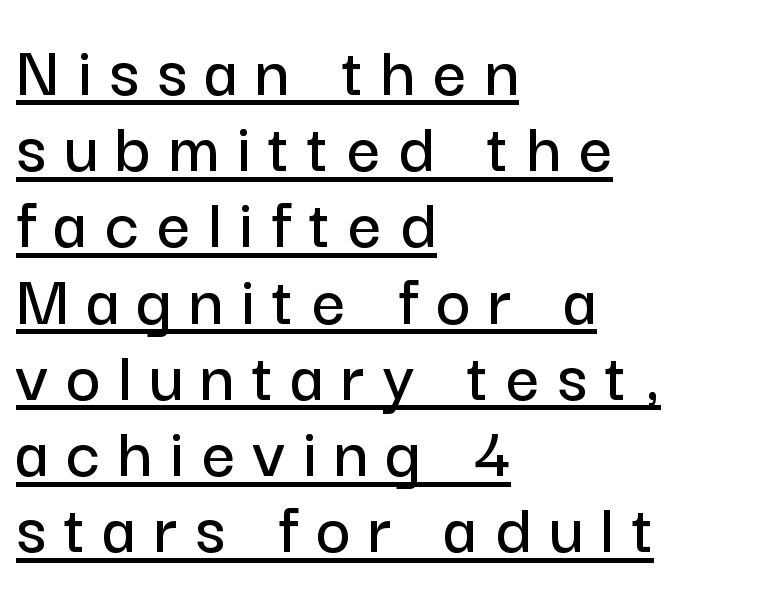
The axis of the letterforms is exactly vertical. The vertical gap from one line to the next is small. Caption: lettering with a line underneath. Letterform terminals end flat and unadorned throughout the passage. A classic flush-left, rag-right setting is used for this passage. Inter-character spacing is expanded well beyond the font's built-in metrics.
